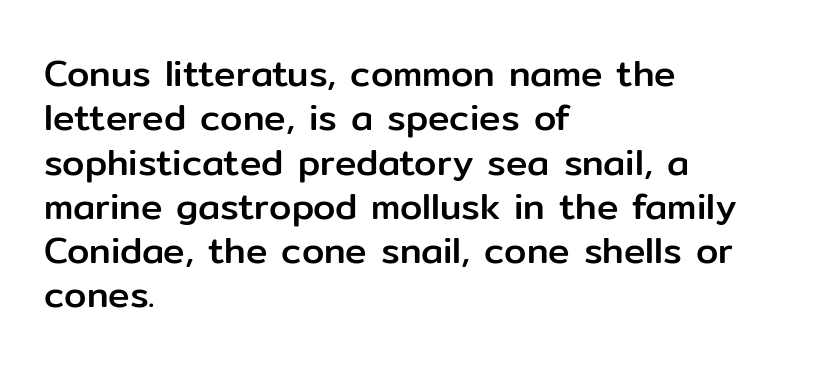
{"serif": "no", "italic": "no", "width": "normal", "stroke_contrast": "low", "x_height": "medium", "monospaced": "no", "underline": "no", "align": "left", "line_spacing_ratio": 1.23, "letter_spacing": "normal", "letter_spacing_em": 0.0, "glyph_px": 36}
